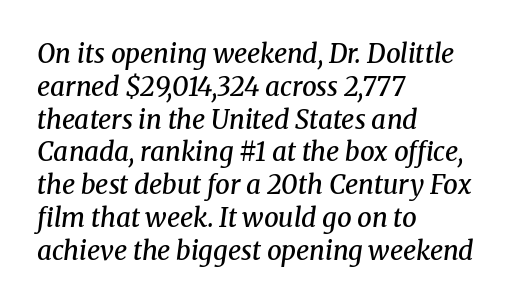
The ragged edge is on the right, which tells us the setting is flush left. The baseline area is clear. Bold? Not quite — semibold, heavier than regular but stopping short. Words appear dense and cohesive because spacing is normal.
